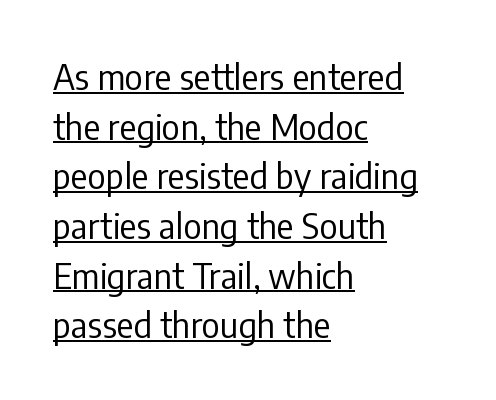
{"serif": "no", "italic": "no", "bold": "no", "weight": "regular", "width": "condensed", "stroke_contrast": "low", "x_height": "medium", "monospaced": "no", "underline": "yes", "align": "left", "line_spacing": "normal", "line_spacing_ratio": 1.42, "letter_spacing": "normal", "letter_spacing_em": 0.0, "glyph_px": 35}
